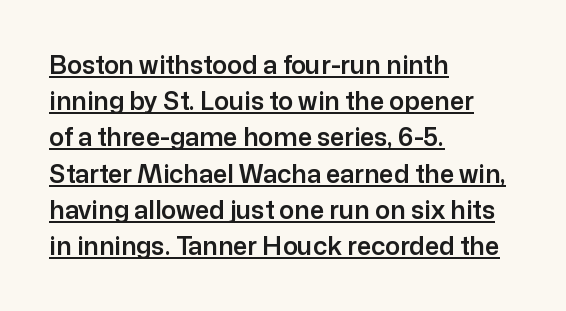
Q: Is the text italic (slanted)? A: No, it is upright.
Q: Is the text underlined? A: Yes.
Q: How is the paragraph aligned? A: Left-aligned.
Q: Is the spacing between letters normal or unusually wide? A: Normal.
Q: Is the spacing between lines tight, normal or loose? A: Normal.
